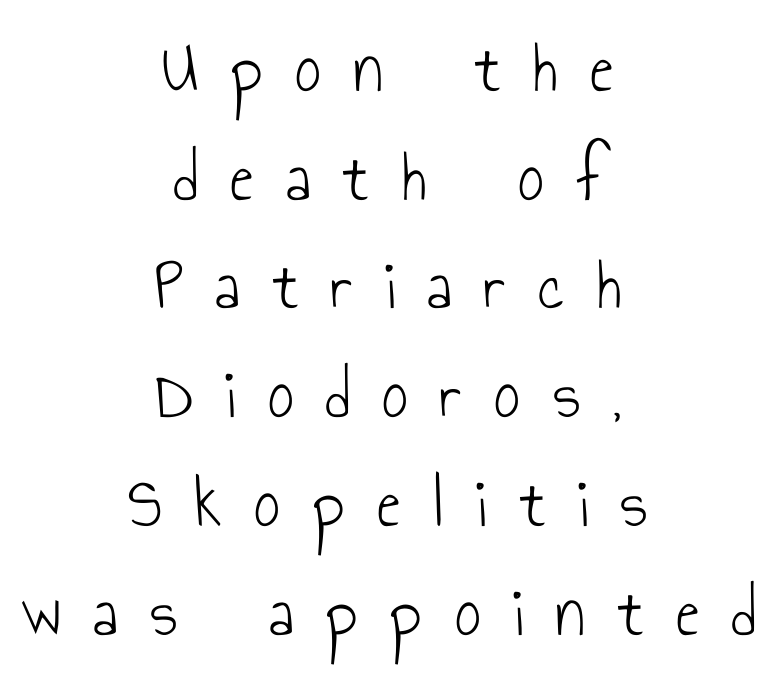
The image shows 72 px light, condensed sans-serif type, upright; set centered, normal line spacing (1.51x), unusually wide letter spacing (+0.45 em), not underlined; low stroke contrast and a small x-height.
